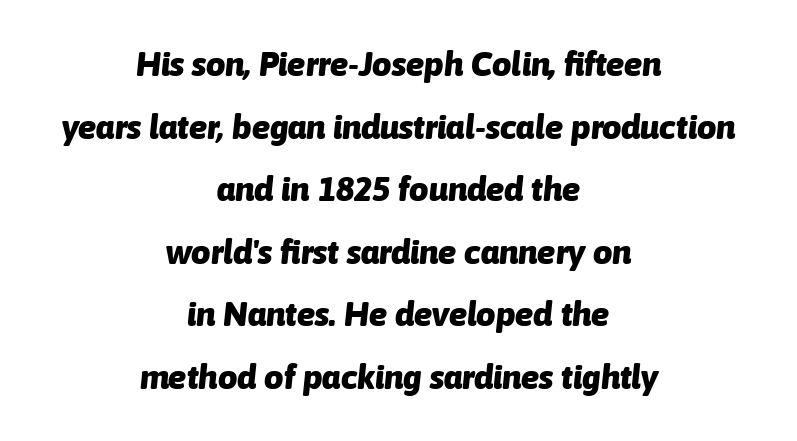
The image shows 34 px heavy type, italic (leaning right); set centered, line spacing 1.84x, normal letter spacing, not underlined; low stroke contrast and a medium x-height.
